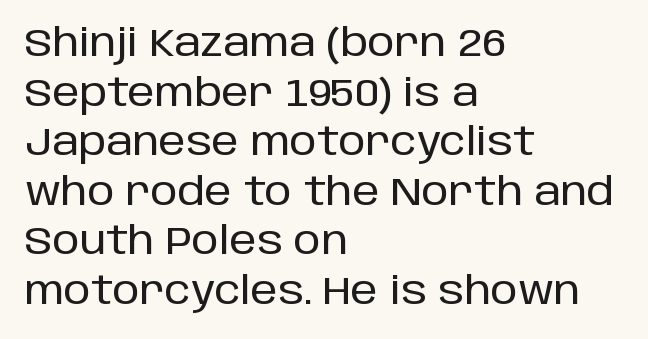
Q: Is the text italic (slanted)? A: No, it is upright.
Q: Is the typeface a serif or a sans-serif typeface? A: Sans-serif.
Q: Is the text underlined? A: No.
Q: How is the paragraph aligned? A: Left-aligned.
Q: Is the spacing between letters normal or unusually wide? A: Normal.
Q: Is the spacing between lines tight, normal or loose? A: Normal.
Q: Width (condensed, normal, or wide)? A: Normal.
Q: Stroke contrast? A: Low.
Q: x-height? A: Large.
Q: Monospaced? A: No.
